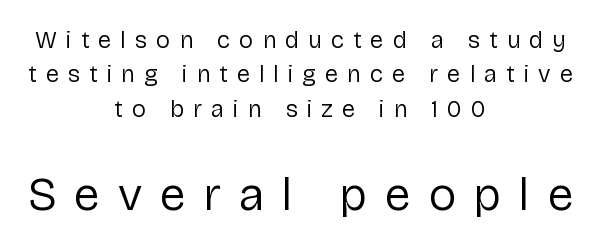
Scale increases going downward across the two blocks. Baseline-to-baseline distance is the conventional proportion of letter height. The lines are quadded center. Varying glyph widths throughout — classic text-font behaviour. The lettering holds an erect, upright posture throughout. Each row of text sits above clean, open space.
